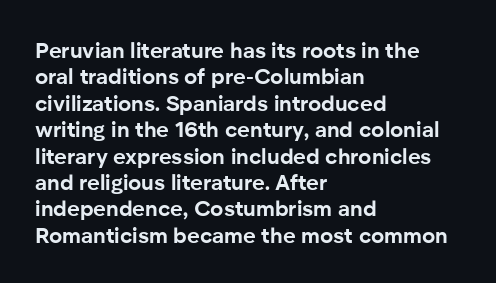
Q: Is the text bold? A: Yes.
Q: Is the text italic (slanted)? A: No, it is upright.
Q: Is the text underlined? A: No.
Q: How is the paragraph aligned? A: Left-aligned.
Q: Is the spacing between letters normal or unusually wide? A: Normal.
